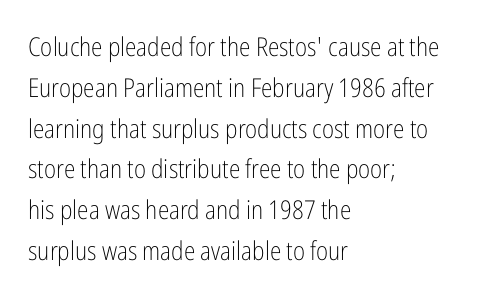
The gap between lines stays unmarked. No extra tracking has been applied to these lines. Does the leading feel generous? No, just average. Short and long lines alike share a common starting point at left.
